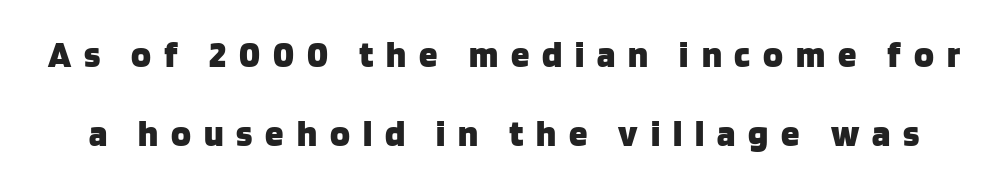
The horizontal fit of the characters is loose and conspicuously gappy. The line-height multiplier appears high, well above default. Nobody drew a line under any word here. The rendering uses natural spacing where letterforms have individual widths.
